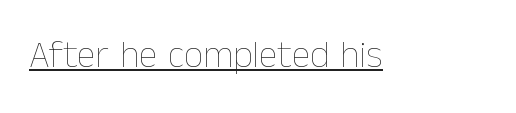
These characters rest on top of a visible drawn line. Do the characters align in a grid? No, the font is proportional. A typesetter would mark this as roman, not italic. Think standard paragraph weight, or any step lighter than that. The face used here is rendered with its standard letterfit.
